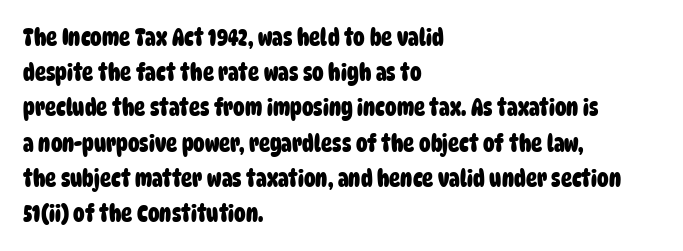
Q: Is the text bold? A: Yes.
Q: Is the text underlined? A: No.
Q: How is the paragraph aligned? A: Left-aligned.
Q: Is the spacing between letters normal or unusually wide? A: Normal.
Q: Is the spacing between lines tight, normal or loose? A: Normal.
